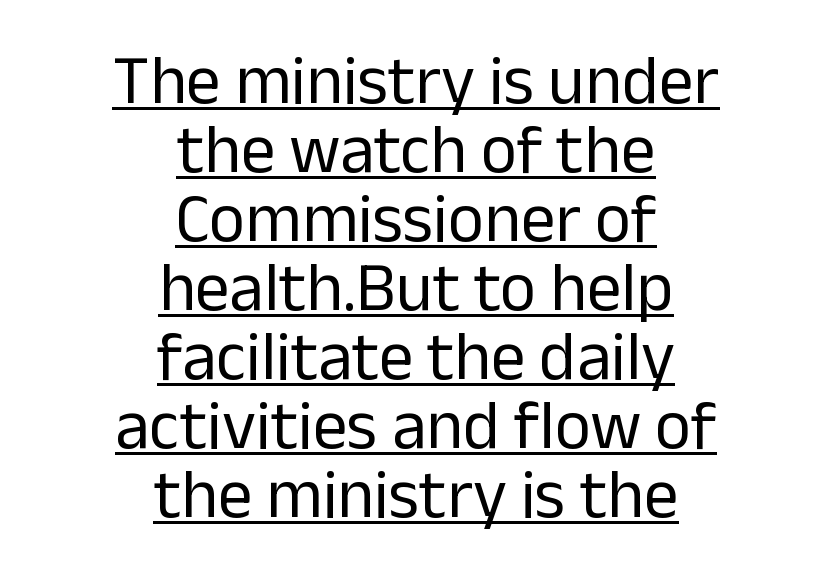
This is roman type, the default non-slanted kind. This is underlined copy, the kind a proofreader might mark for attention. A typesetter would call this leading minimal, almost set solid. The letters sit at their default tracking, neither squeezed nor spread.
